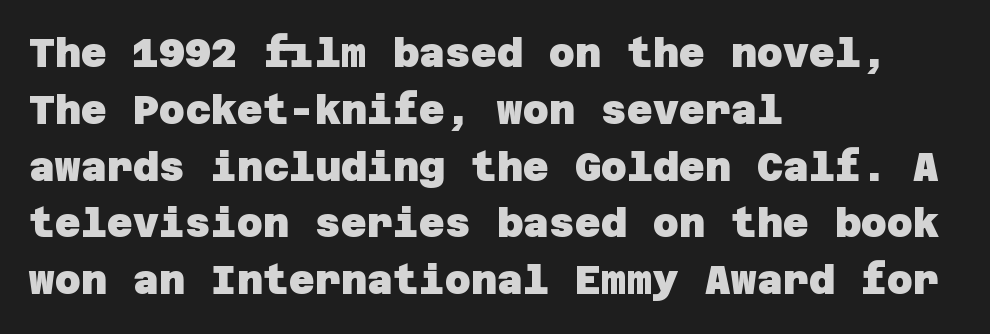
{"serif": "no", "bold": "yes", "weight": "heavy", "width": "normal", "stroke_contrast": "low", "x_height": "large", "underline": "no", "align": "left", "line_spacing": "normal", "line_spacing_ratio": 1.42, "letter_spacing": "normal", "letter_spacing_em": 0.0, "glyph_px": 40}
